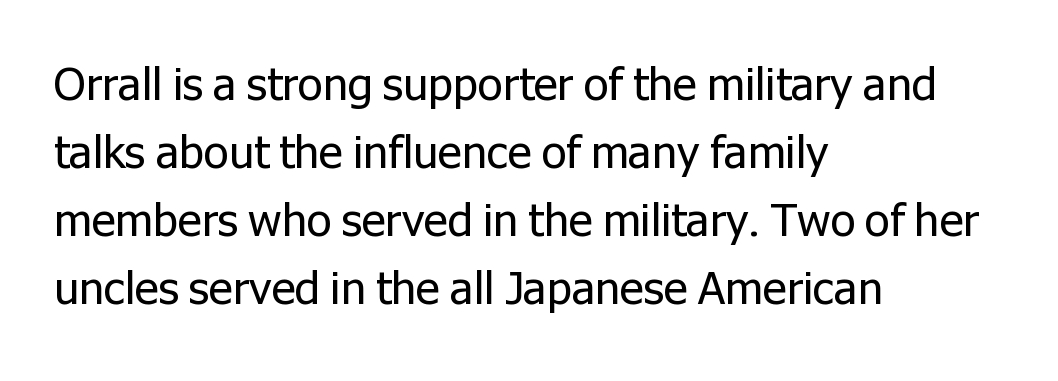
The image shows 45 px regular-weight sans-serif type, upright; set left-aligned, normal line spacing (1.51x), normal letter spacing, not underlined; low stroke contrast and a medium x-height.
